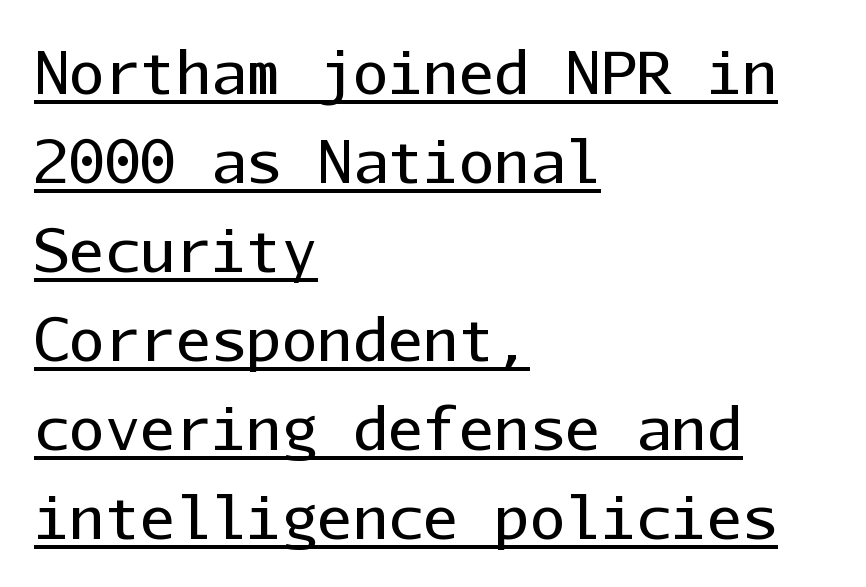
One glance says typical: line gaps are just what's usual. What kind of face is this? One without serifs — a sans. This is underlined copy, the kind a proofreader might mark for attention. This rendering leaves character spacing at its baseline value.
